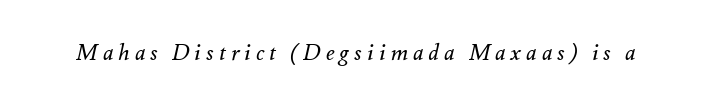
The image shows 22 px text type, italic (leaning right); set unusually wide letter spacing (+0.23 em), not underlined.
